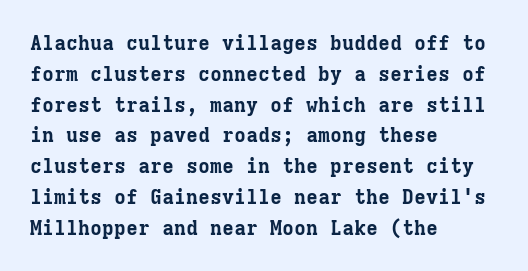
Q: Is the text bold? A: Yes.
Q: Is the text italic (slanted)? A: No, it is upright.
Q: Is the text underlined? A: No.
Q: How is the paragraph aligned? A: Left-aligned.
Q: Is the spacing between letters normal or unusually wide? A: Normal.
Q: Is the spacing between lines tight, normal or loose? A: Normal.
